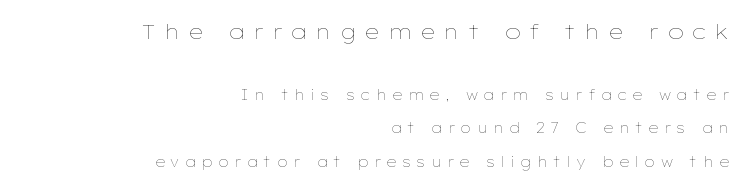
These lines are set flush right with a ragged left edge. If you squint, the top block still reads clearly — it's the larger of the two. Short note: letters widely spaced. A typesetter would call this leading open, well beyond the default. Type without underlining. The strokes are not fattened; the text isn't bold.
